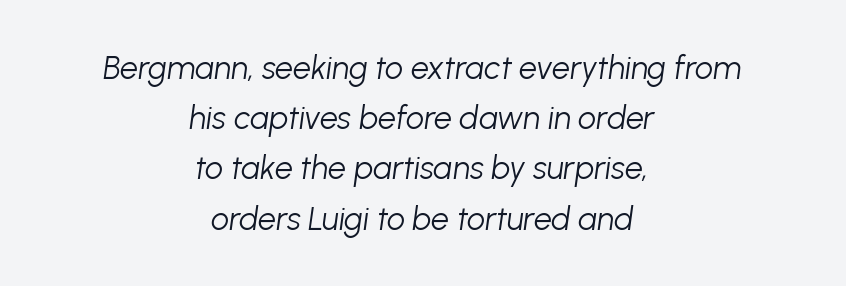
Q: Is the text bold? A: No.
Q: Is the text italic (slanted)? A: Yes, it leans right by about 8 degrees.
Q: Is the text underlined? A: No.
Q: How is the paragraph aligned? A: Centered.
Q: Is the spacing between letters normal or unusually wide? A: Normal.
Q: Is the spacing between lines tight, normal or loose? A: Normal.
Q: Width (condensed, normal, or wide)? A: Normal.
Q: Stroke contrast? A: Low.
Q: x-height? A: Medium.
Q: Monospaced? A: No.
